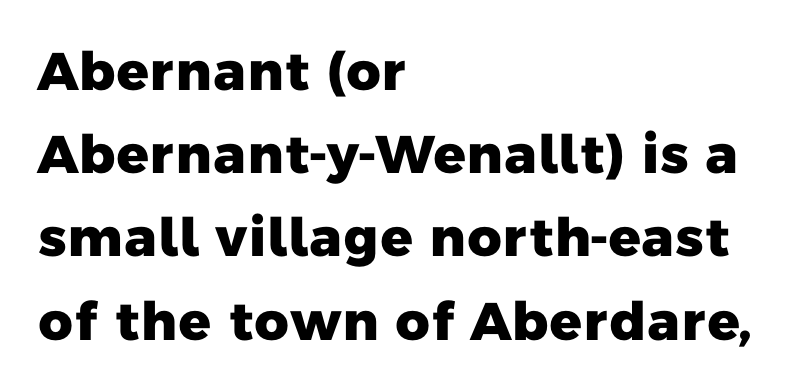
The image shows 53 px heavy sans-serif type; set left-aligned, normal line spacing (1.57x), normal letter spacing, not underlined; low stroke contrast and a medium x-height.
